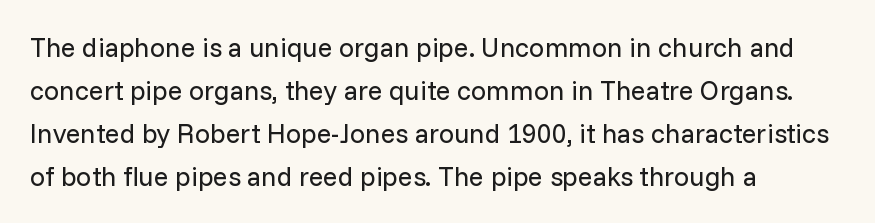
Line beginnings align vertically; line endings do not. Quick note: not italic, upright. No chunkiness to these letters — they're not bold. Default kerning and tracking; the words read as compact shapes.
